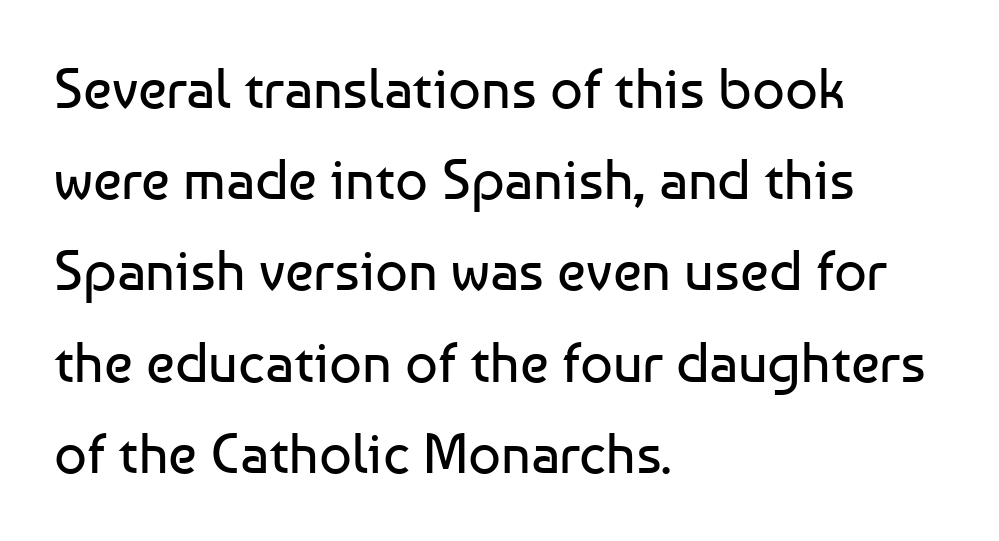
The image shows 57 px regular-weight sans-serif type, upright; set left-aligned, normal line spacing (1.6x), normal letter spacing, not underlined; low stroke contrast and a medium x-height.
